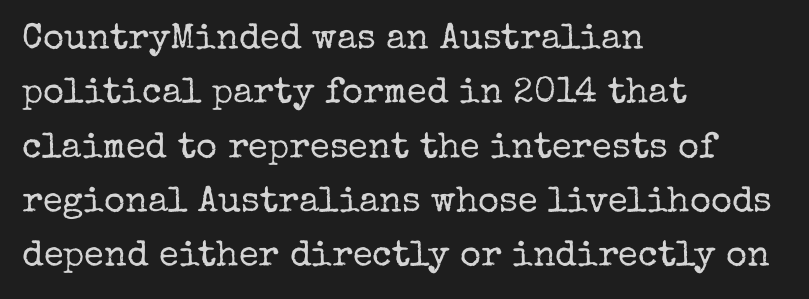
The image shows 36 px regular-weight serif type, upright; set left-aligned, normal line spacing (1.51x), normal letter spacing, not underlined; low stroke contrast and a medium x-height.
